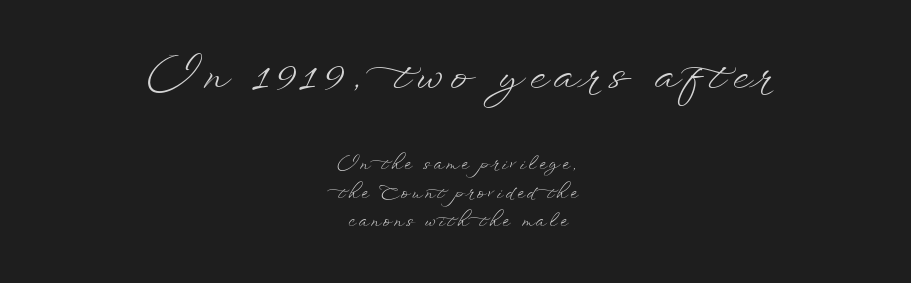
{"bold": "no", "weight": "light", "width": "wide", "stroke_contrast": "low", "x_height": "small", "monospaced": "no", "underline": "no", "align": "center", "line_spacing": "normal", "line_spacing_ratio": 1.66, "larger_block": "first", "size_ratio": 2.47, "glyph_px": 42}
